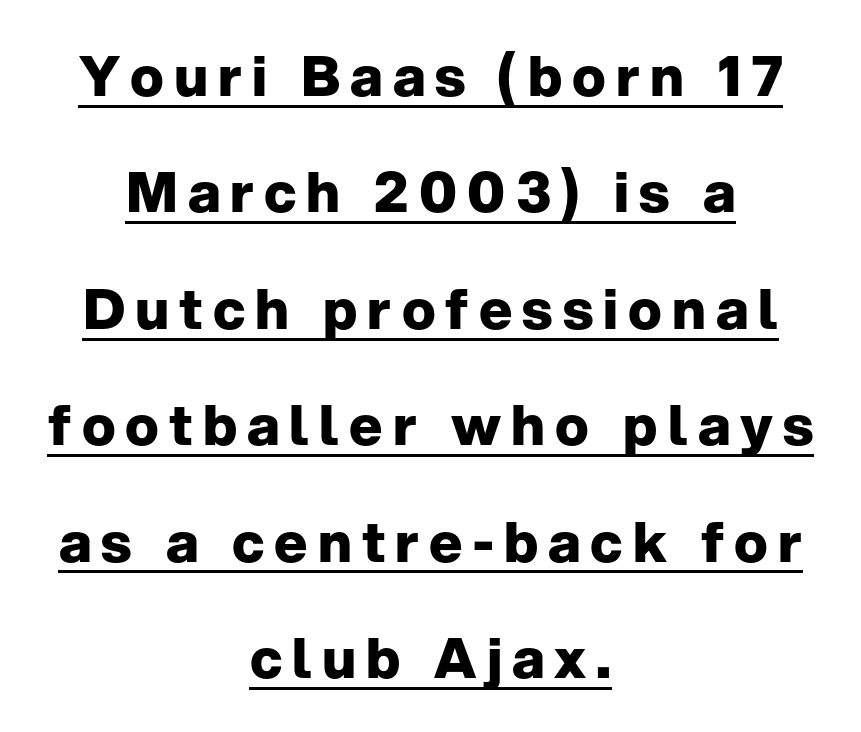
{"serif": "no", "italic": "no", "bold": "yes", "weight": "heavy", "width": "normal", "stroke_contrast": "low", "x_height": "medium", "monospaced": "no", "underline": "yes", "align": "center", "line_spacing": "loose", "line_spacing_ratio": 2.08, "glyph_px": 56}
